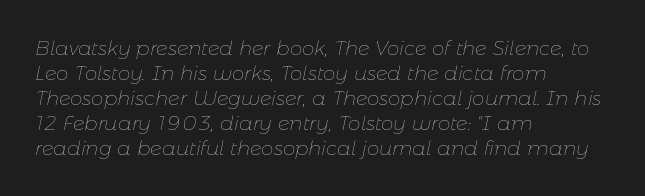
Q: Is the text bold? A: No.
Q: Is the text italic (slanted)? A: Yes, it leans right by about 11 degrees.
Q: Is the text underlined? A: No.
Q: How is the paragraph aligned? A: Left-aligned.
Q: Is the spacing between letters normal or unusually wide? A: Normal.
Q: Is the spacing between lines tight, normal or loose? A: Normal.
